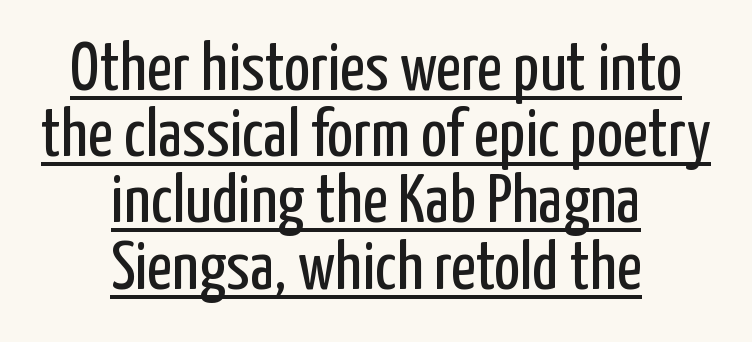
Q: Is the text bold? A: No.
Q: Is the text italic (slanted)? A: No, it is upright.
Q: Is the typeface a serif or a sans-serif typeface? A: Sans-serif.
Q: Is the text underlined? A: Yes.
Q: How is the paragraph aligned? A: Centered.
Q: Is the spacing between letters normal or unusually wide? A: Normal.
Q: Is the spacing between lines tight, normal or loose? A: Tight.
Q: Width (condensed, normal, or wide)? A: Condensed.
Q: Stroke contrast? A: Low.
Q: x-height? A: Medium.
Q: Monospaced? A: No.
